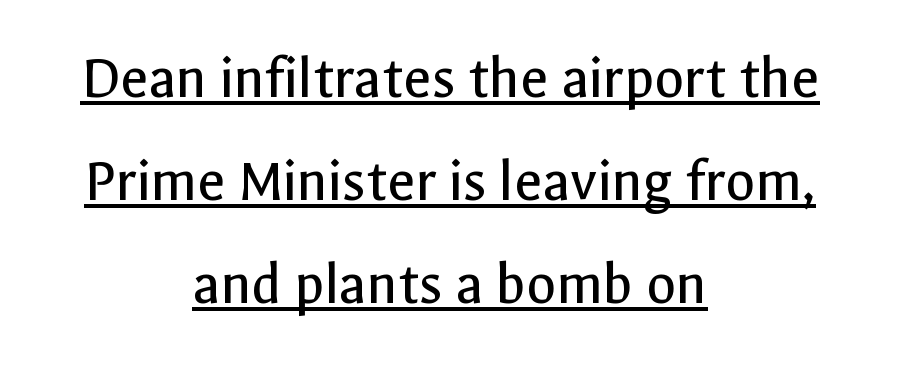
Stems and bowls with no extra thickness — not bold. The letters stand straight up with perfectly vertical stems. This sample uses plain, unmodified letter spacing. Emphasis is given by a line drawn under the lettering. Stroke terminals: plain, sans-serif.
